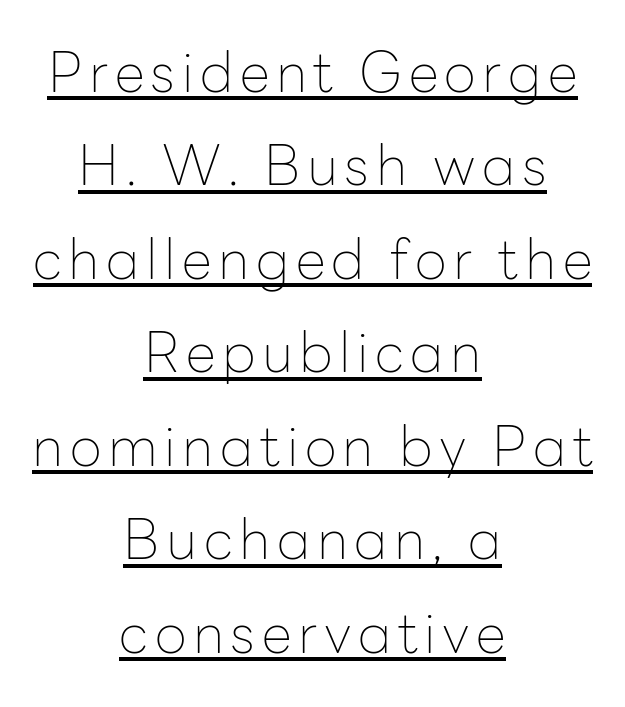
{"serif": "no", "italic": "no", "bold": "no", "weight": "thin", "width": "normal", "stroke_contrast": "low", "x_height": "medium", "monospaced": "no", "underline": "yes", "align": "center", "line_spacing": "normal", "line_spacing_ratio": 1.7, "glyph_px": 55}
